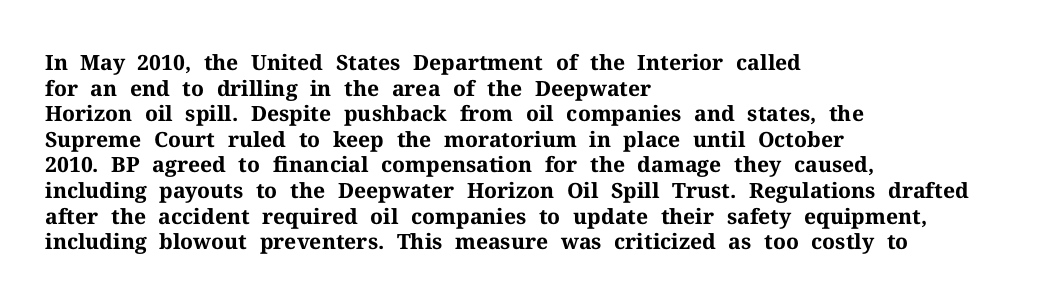
The image shows 21 px bold type, upright; set left-aligned, line spacing 1.22x, normal letter spacing, not underlined.
